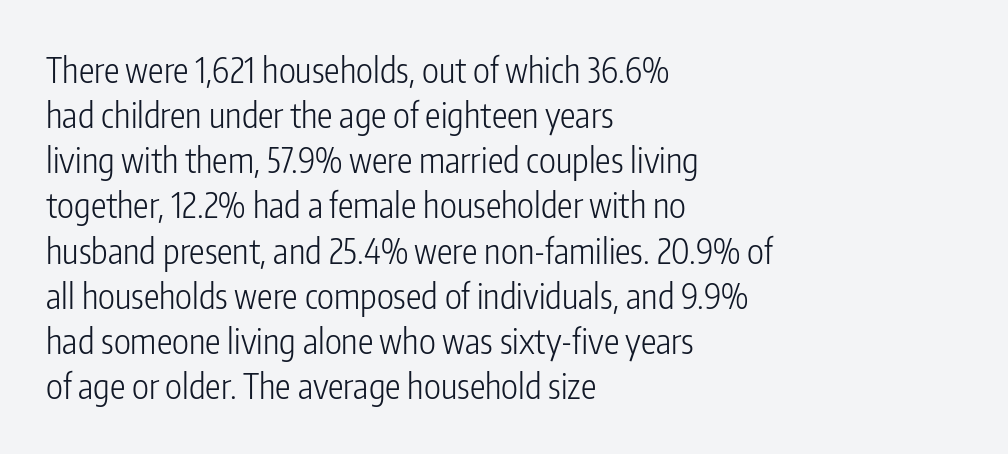
{"serif": "no", "italic": "no", "bold": "no", "weight": "light", "width": "condensed", "stroke_contrast": "low", "x_height": "medium", "monospaced": "no", "underline": "no", "align": "left", "line_spacing": "normal", "line_spacing_ratio": 1.29, "letter_spacing": "normal", "letter_spacing_em": 0.0, "glyph_px": 35}
